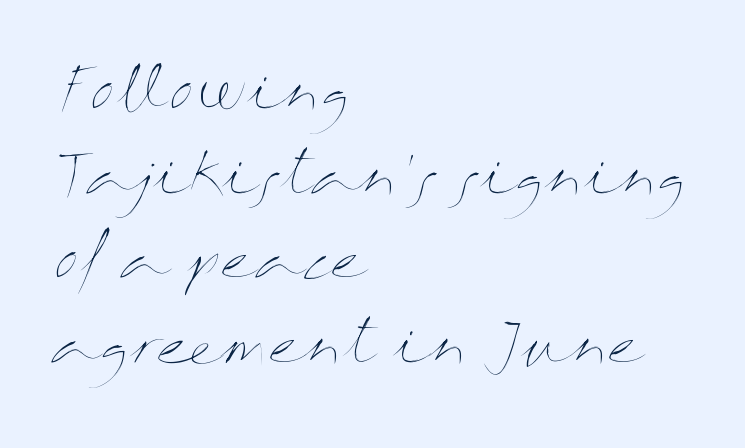
The image shows 55 px thin, wide type; set left-aligned, normal line spacing (1.54x), normal letter spacing, not underlined; medium stroke contrast and a medium x-height.
